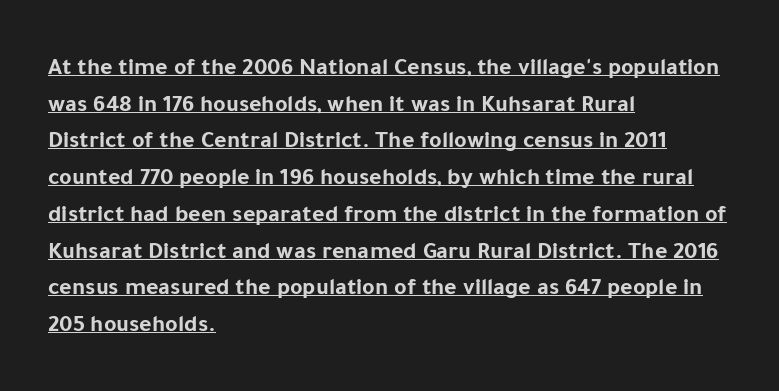
Every character sits straight up, as roman type does. Each line of the rendering has a horizontal stroke beneath the glyphs. Students, note that the glyphs here touch the page at normal intervals. Normally led — the rows are evenly, conventionally spaced. Reading down the block, your eye returns to a fixed left position each line.
